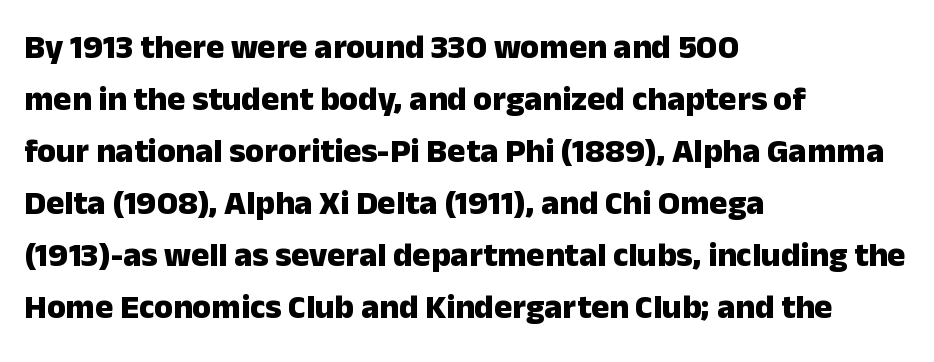
Stroke thickness is high; the sample reads as a true bold. Spacing verdict: proportional, widths tailored to each character. The strip under each line holds only bare page. The type is set solid horizontally, with unmodified tracking.
